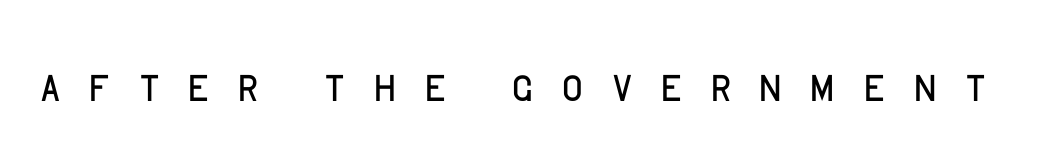
The passage shown is not bold in any degree. Decoration check: the copy has no underline. No feet cap the strokes, marking this as sans-serif type. How are the letters spaced? Widely, with obvious added tracking. The face used here is proportionally spaced, like ordinary book or web type.
